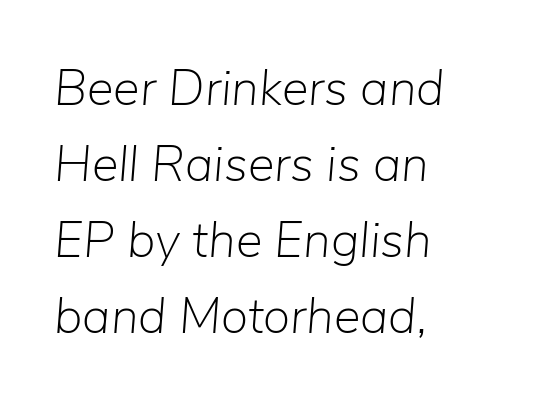
Q: Is the text bold? A: No.
Q: Is the text italic (slanted)? A: Yes, it leans right by about 5 degrees.
Q: Is the text underlined? A: No.
Q: How is the paragraph aligned? A: Left-aligned.
Q: Is the spacing between letters normal or unusually wide? A: Normal.
Q: Is the spacing between lines tight, normal or loose? A: Normal.
Q: Width (condensed, normal, or wide)? A: Normal.
Q: Stroke contrast? A: Low.
Q: x-height? A: Medium.
Q: Monospaced? A: No.
